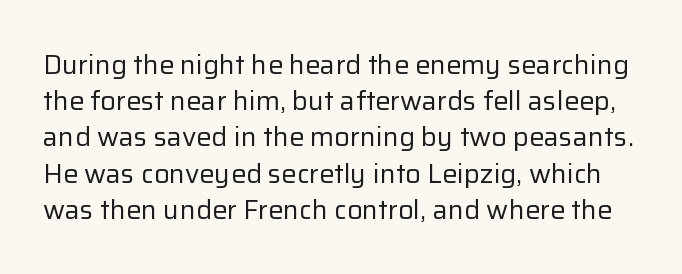
Q: Is the text bold? A: No.
Q: Is the text italic (slanted)? A: No, it is upright.
Q: Is the text underlined? A: No.
Q: Is the spacing between letters normal or unusually wide? A: Normal.
Q: Is the spacing between lines tight, normal or loose? A: Normal.
